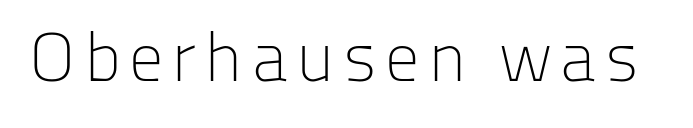
Type style note: lacks serifs. Is the stroke heavy? The answer is a plain regular-or-lighter. Spacing verdict: proportional, widths tailored to each character. Tall strokes in this sample are plumb rather than angled.
